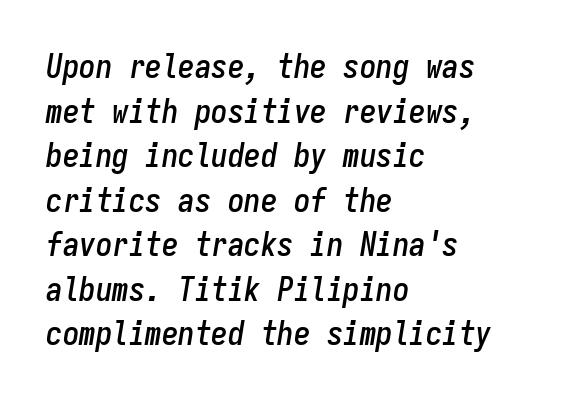
The image shows 33 px condensed type, italic (leaning right), monospaced; set left-aligned, normal line spacing (1.35x), normal letter spacing, not underlined; low stroke contrast and a medium x-height.
